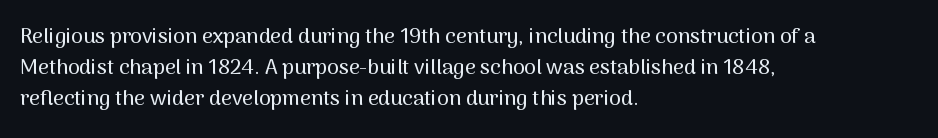
Q: Is the text italic (slanted)? A: No, it is upright.
Q: Is the text underlined? A: No.
Q: How is the paragraph aligned? A: Left-aligned.
Q: Is the spacing between letters normal or unusually wide? A: Normal.
Q: Is the spacing between lines tight, normal or loose? A: Normal.
